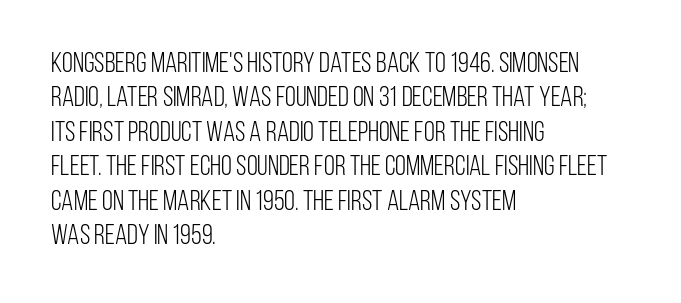
{"serif": "no", "italic": "no", "bold": "no", "weight": "light", "width": "condensed", "stroke_contrast": "low", "x_height": "large", "monospaced": "no", "underline": "no", "align": "left", "line_spacing_ratio": 1.23, "letter_spacing": "normal", "letter_spacing_em": 0.0, "glyph_px": 28}
